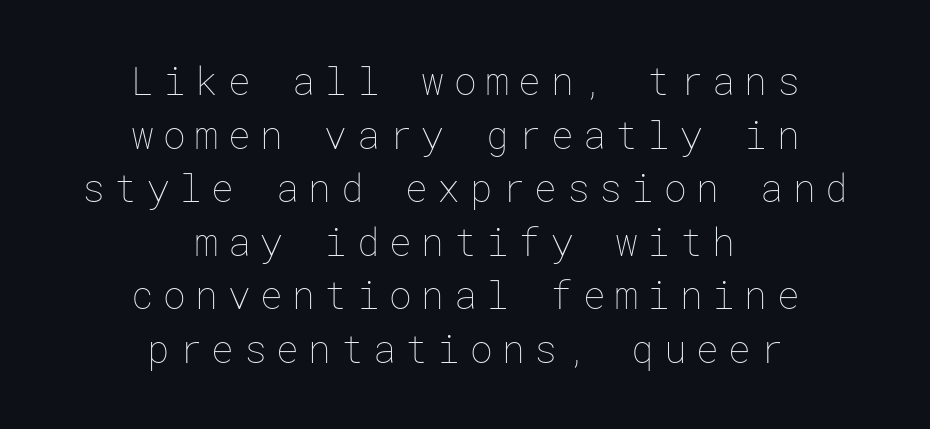
The image shows 38 px thin type, upright; set centered, normal line spacing (1.41x), unusually wide letter spacing (+0.25 em), not underlined; low stroke contrast and a medium x-height.
